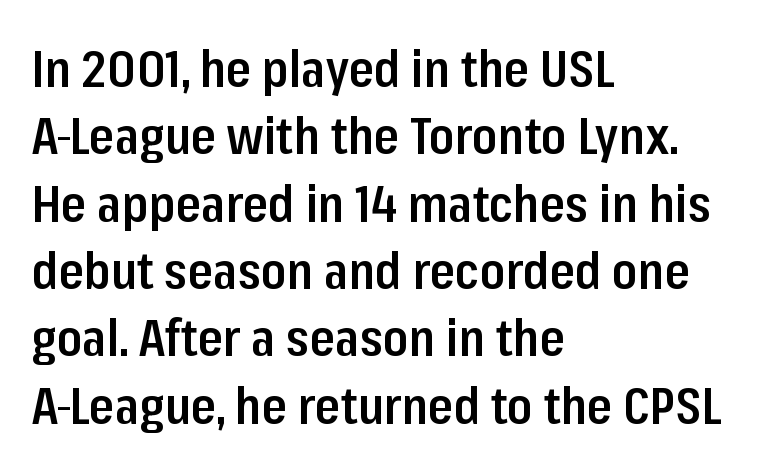
The image shows 51 px semibold, condensed sans-serif type, upright; set left-aligned, normal line spacing (1.32x), normal letter spacing, not underlined; low stroke contrast and a medium x-height.
